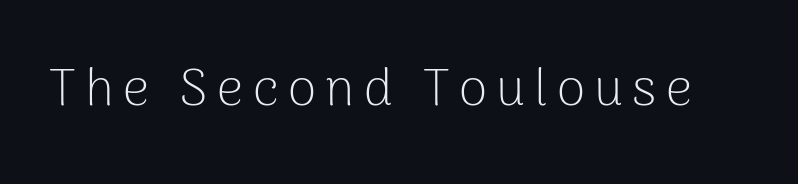
The image shows 52 px light sans-serif type, upright; set not underlined; low stroke contrast and a medium x-height.
